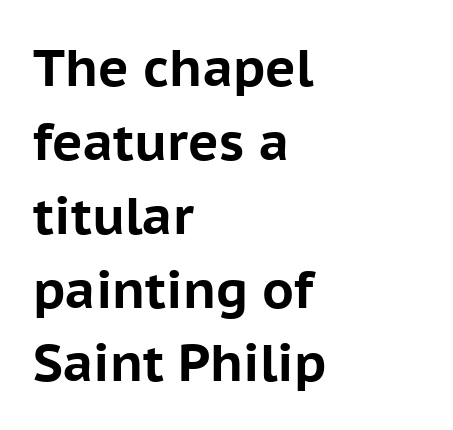
{"serif": "no", "italic": "no", "bold": "yes", "weight": "bold", "width": "normal", "stroke_contrast": "low", "x_height": "medium", "monospaced": "no", "underline": "no", "align": "left", "line_spacing": "normal", "line_spacing_ratio": 1.42, "letter_spacing": "normal", "letter_spacing_em": 0.0, "glyph_px": 52}
